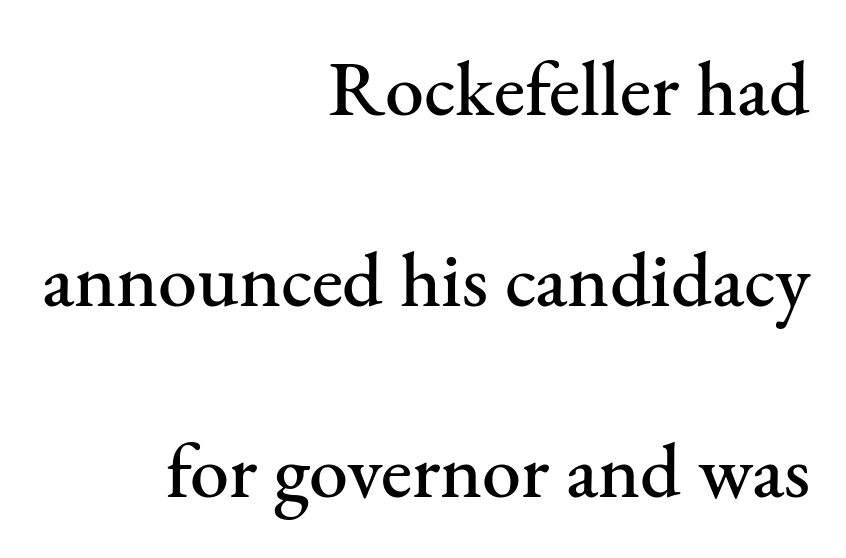
A flush-right, rag-left setting is used for this passage. These lines were composed using upright roman letters. Honestly, the rows look like they've been pulled way apart. Descenders are the only things crossing below the line. These lines are rendered in a variable-pitch font. Unlike a clean sans, this face finishes its strokes with serifs.
